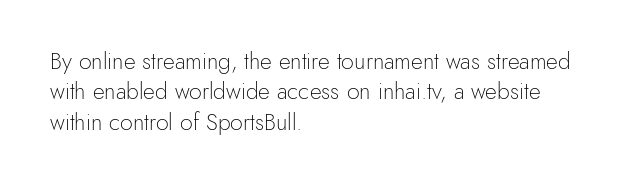
Q: Is the text bold? A: No.
Q: Is the text italic (slanted)? A: No, it is upright.
Q: Is the text underlined? A: No.
Q: How is the paragraph aligned? A: Left-aligned.
Q: Is the spacing between letters normal or unusually wide? A: Normal.
Q: Is the spacing between lines tight, normal or loose? A: Normal.
